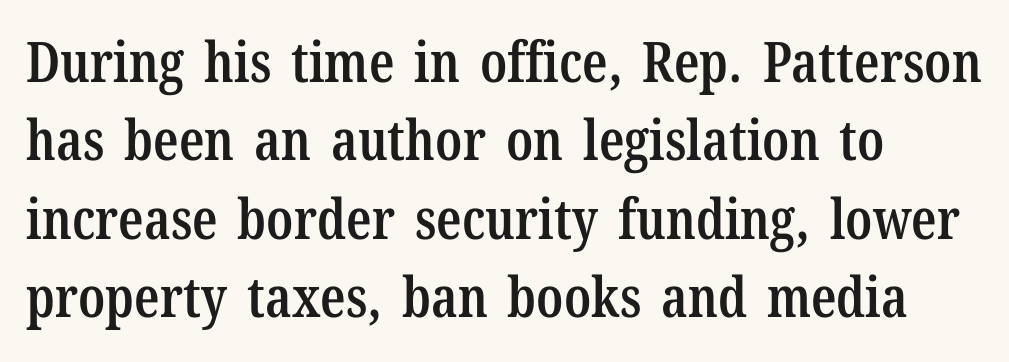
The image shows 56 px semibold, condensed serif type, upright; set left-aligned, normal line spacing (1.4x), normal letter spacing, not underlined; low stroke contrast and a medium x-height.
